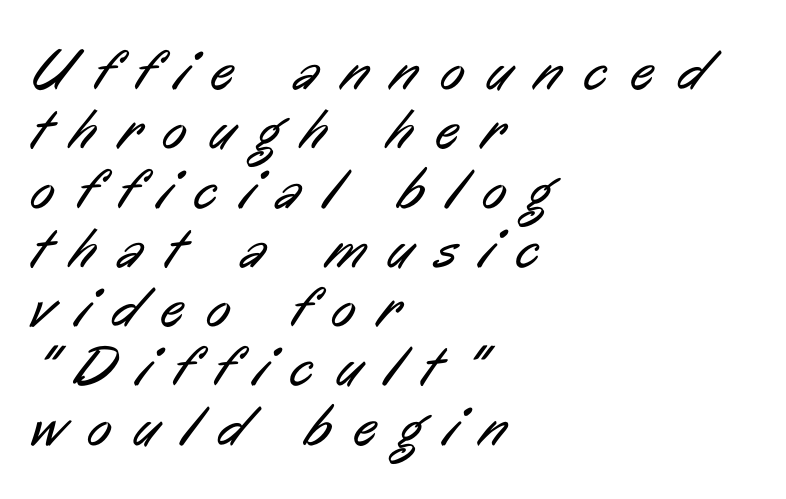
Q: Is the text bold? A: No.
Q: Is the typeface a serif or a sans-serif typeface? A: Sans-serif.
Q: Is the text underlined? A: No.
Q: How is the paragraph aligned? A: Left-aligned.
Q: Is the spacing between letters normal or unusually wide? A: Unusually wide.
Q: Is the spacing between lines tight, normal or loose? A: Tight.
Q: Width (condensed, normal, or wide)? A: Condensed.
Q: Stroke contrast? A: Low.
Q: x-height? A: Medium.
Q: Monospaced? A: No.
